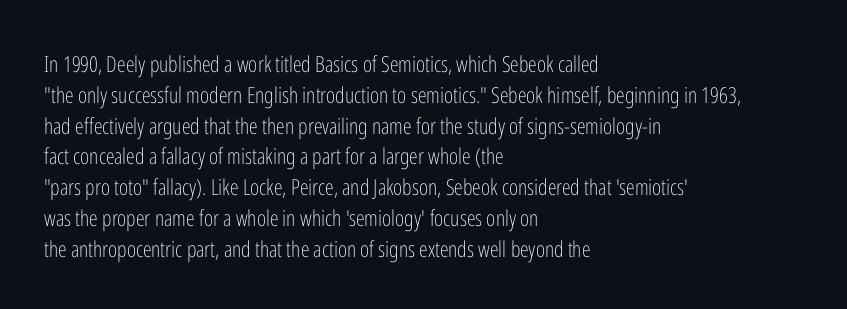
Summary of vertical rhythm: regular, with standard interline spacing. Short note: letters normally spaced. The font's upright variant was chosen for this text. Casual observation: everything's shoved over to the left.
